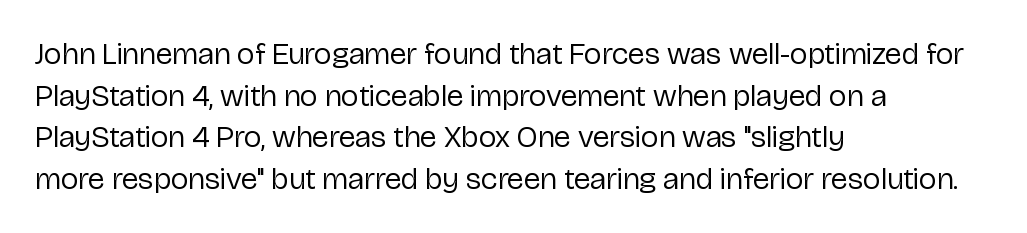
The image shows 31 px regular-weight sans-serif type, upright; set left-aligned, normal line spacing (1.34x), normal letter spacing, not underlined; low stroke contrast and a medium x-height.
